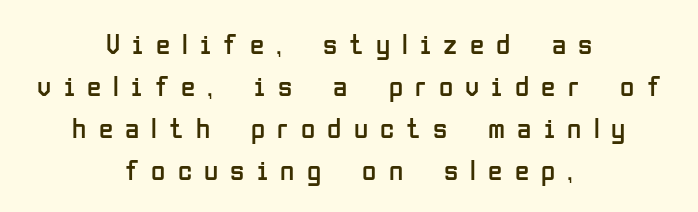
Descenders hang freely into open space. The letters advance in unequal steps, a hallmark of proportional type. The weight tops out at a normal text grade. When letters stand straight like this, we call the style roman or upright. I'd call this a sans setting — the letters go barefoot. One-word summary of the alignment: center.
